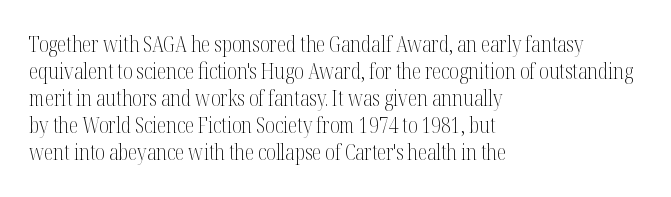
The image shows 21 px text type, upright; set left-aligned, normal line spacing (1.29x), normal letter spacing, not underlined.
